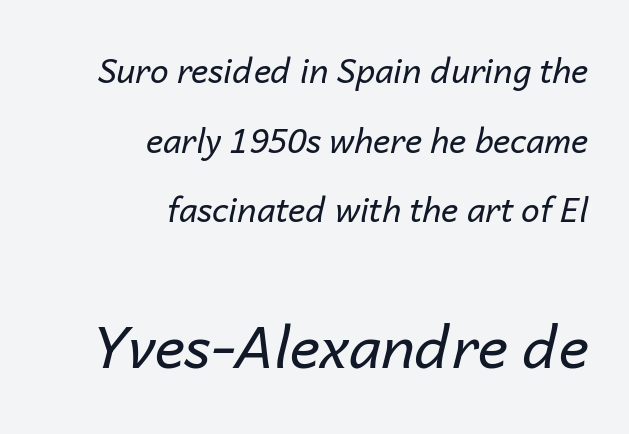
The letters advance in unequal steps, a hallmark of proportional type. The rendering anchors every line to the right-hand side. Here the second block reads like a headline and the first like body copy. The foot of each line stays bare and open.
